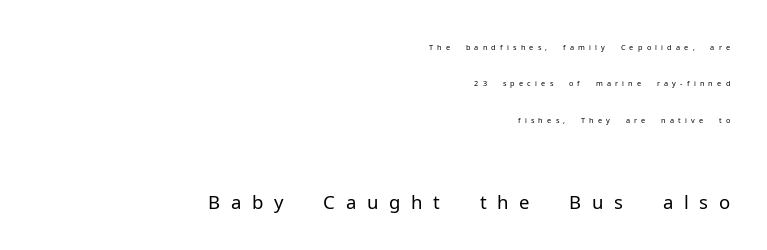
Spacing verdict: proportional, widths tailored to each character. A roman cut, with each character standing at attention. The typeface chosen for these lines omits serifs. How would I describe the line gaps? Wide and relaxed. Glance below the letters and you will spot only blank space. The compositor pushed each line to the right boundary.
